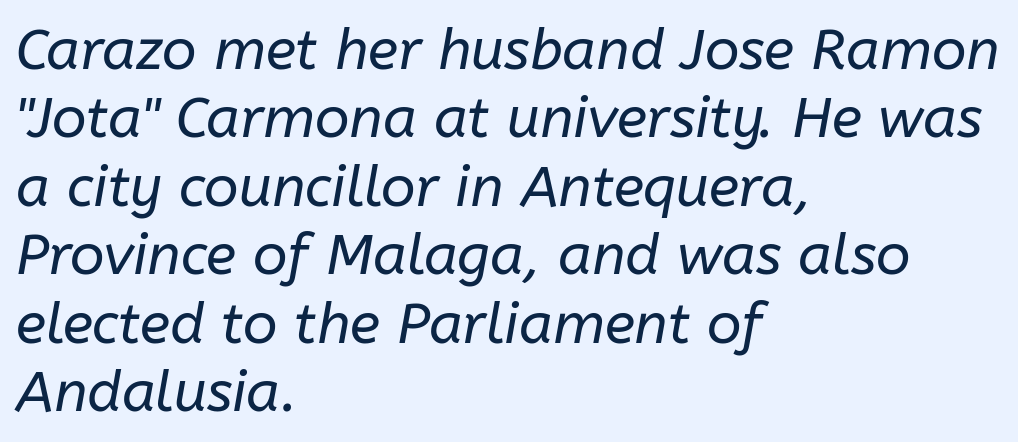
When letters slant like this, we call the style italic. You could not count columns in this text — the font is proportionally spaced. Stroke thickness stays within the range of a standard reading face or lighter. Does the copy run flush right? No — it runs flush left. Default kerning and tracking; the words read as compact shapes.
